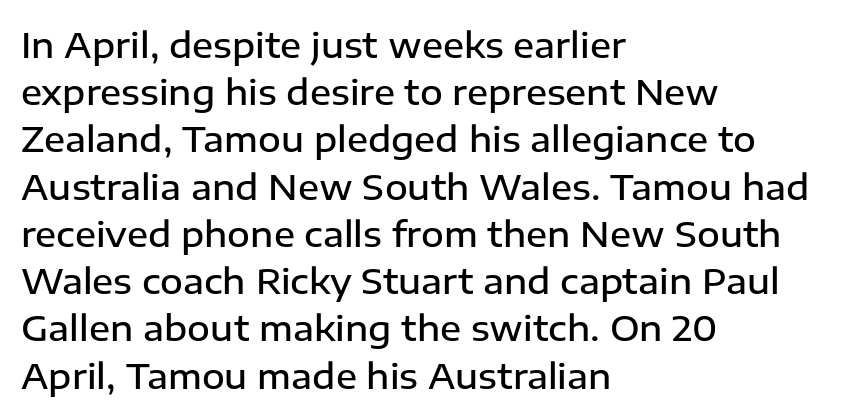
The image shows 35 px semibold sans-serif type, upright; set left-aligned, normal line spacing (1.35x), normal letter spacing, not underlined; low stroke contrast and a medium x-height.
